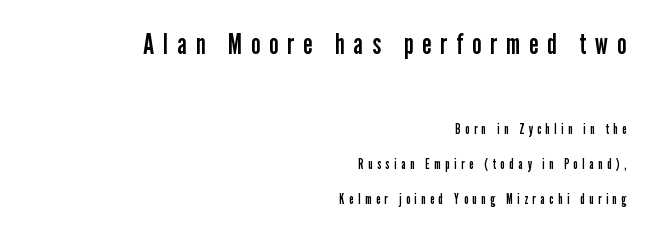
Q: Is the text bold? A: No.
Q: Is the text italic (slanted)? A: No, it is upright.
Q: Is the typeface a serif or a sans-serif typeface? A: Sans-serif.
Q: Is the text underlined? A: No.
Q: How is the paragraph aligned? A: Right-aligned.
Q: Is the spacing between letters normal or unusually wide? A: Unusually wide.
Q: Is the spacing between lines tight, normal or loose? A: Loose.
Q: Which block of text is set in a larger size, the first (top) or the second (bottom)? A: The first (top) one.
Q: Width (condensed, normal, or wide)? A: Condensed.
Q: Stroke contrast? A: Low.
Q: x-height? A: Medium.
Q: Monospaced? A: No.
